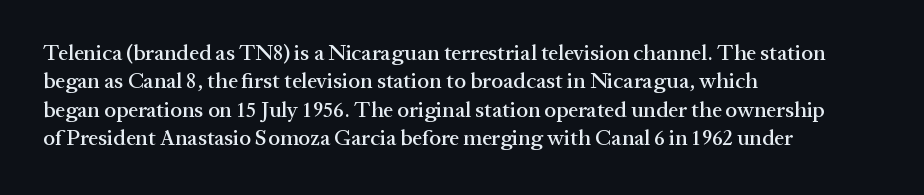
{"italic": "no", "underline": "no", "align": "left", "line_spacing": "normal", "line_spacing_ratio": 1.29, "letter_spacing": "normal", "letter_spacing_em": 0.0, "glyph_px": 22}
